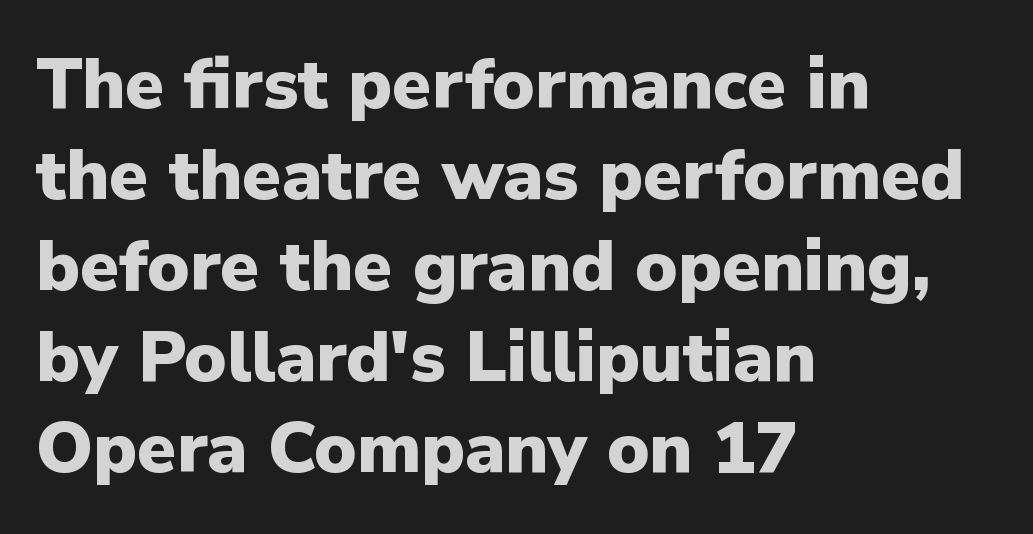
The image shows 71 px heavy sans-serif type, upright; set left-aligned, normal line spacing (1.28x), normal letter spacing, not underlined; low stroke contrast and a medium x-height.
